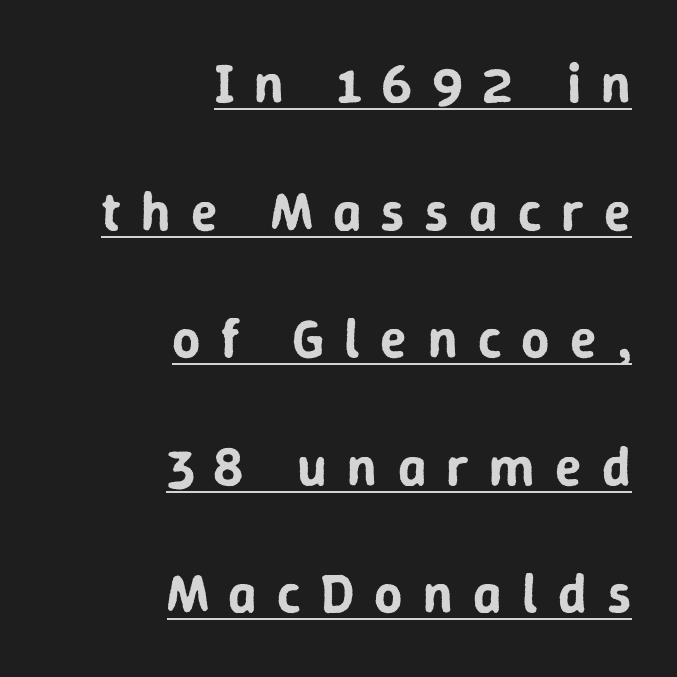
{"serif": "no", "italic": "no", "width": "normal", "stroke_contrast": "low", "x_height": "medium", "monospaced": "no", "underline": "yes", "align": "right", "line_spacing": "loose", "line_spacing_ratio": 2.32, "letter_spacing": "wide", "letter_spacing_em": 0.37, "glyph_px": 55}
